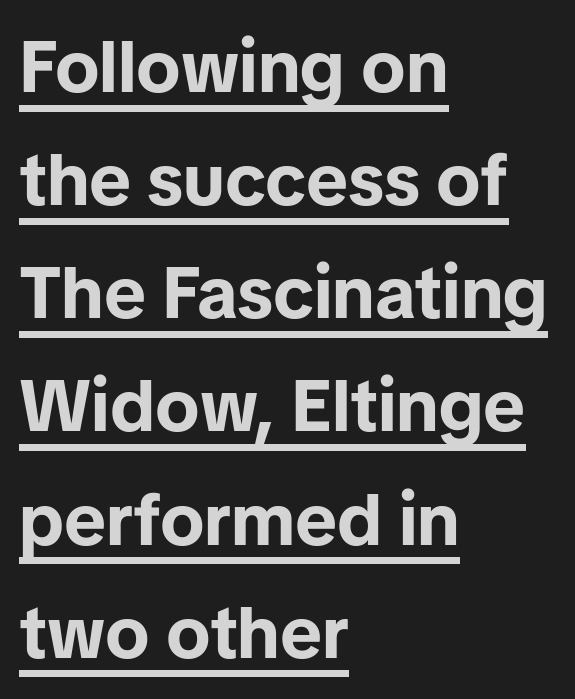
Honestly, the letter spacing is just normal — you wouldn't notice it. The letters are bold, with thick, heavy strokes. Quick note: underline on. Ordinary non-slanted type is in use.
